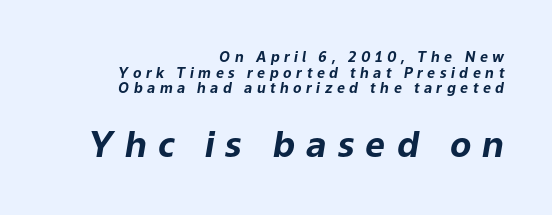
Q: Is the text bold? A: Yes.
Q: Is the text italic (slanted)? A: Yes, it leans right by about 9 degrees.
Q: Is the text underlined? A: No.
Q: How is the paragraph aligned? A: Right-aligned.
Q: Is the spacing between letters normal or unusually wide? A: Unusually wide.
Q: Is the spacing between lines tight, normal or loose? A: Tight.
Q: Which block of text is set in a larger size, the first (top) or the second (bottom)? A: The second (bottom) one.
Q: Width (condensed, normal, or wide)? A: Normal.
Q: Stroke contrast? A: Low.
Q: x-height? A: Medium.
Q: Monospaced? A: No.
